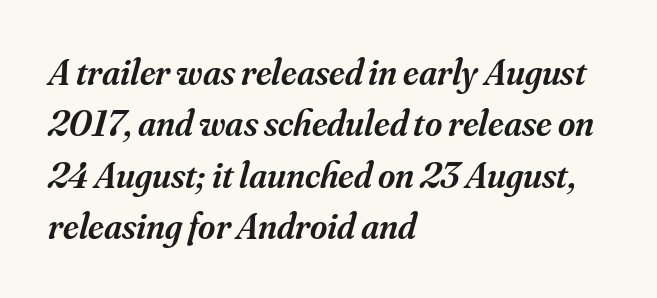
{"serif": "yes", "italic": "yes", "lean": "right", "slant_degrees": 16, "bold": "semi", "weight": "semibold", "width": "normal", "stroke_contrast": "medium", "x_height": "small", "monospaced": "no", "underline": "no", "align": "left", "line_spacing": "normal", "line_spacing_ratio": 1.39, "letter_spacing": "normal", "letter_spacing_em": 0.0, "glyph_px": 37}
